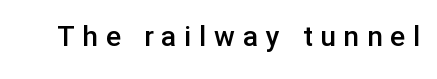
Q: Is the text bold? A: Semi-bold.
Q: Is the text italic (slanted)? A: No, it is upright.
Q: Is the typeface a serif or a sans-serif typeface? A: Sans-serif.
Q: Is the text underlined? A: No.
Q: Is the spacing between letters normal or unusually wide? A: Unusually wide.
Q: Width (condensed, normal, or wide)? A: Normal.
Q: Stroke contrast? A: Low.
Q: x-height? A: Medium.
Q: Monospaced? A: No.
